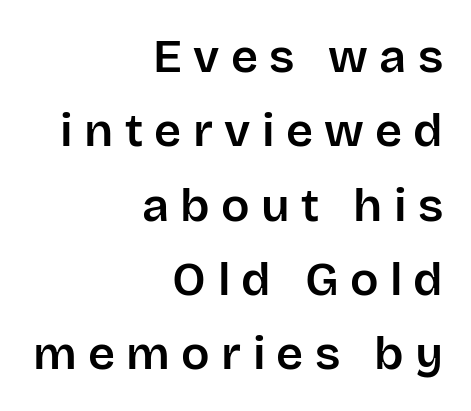
The image shows 47 px sans-serif type, upright; set right-aligned, normal line spacing (1.58x), unusually wide letter spacing (+0.24 em), not underlined; low stroke contrast and a large x-height.
